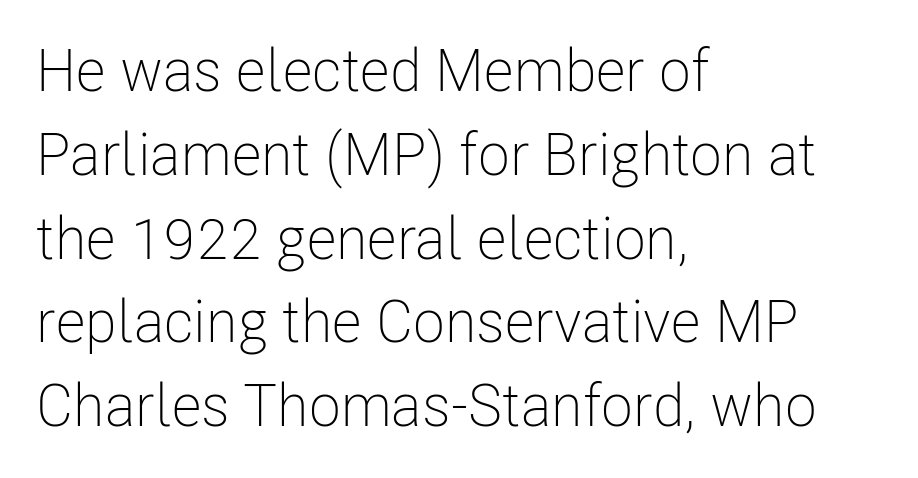
Q: Is the text bold? A: No.
Q: Is the text italic (slanted)? A: No, it is upright.
Q: Is the typeface a serif or a sans-serif typeface? A: Sans-serif.
Q: Is the text underlined? A: No.
Q: How is the paragraph aligned? A: Left-aligned.
Q: Is the spacing between letters normal or unusually wide? A: Normal.
Q: Is the spacing between lines tight, normal or loose? A: Normal.
Q: Width (condensed, normal, or wide)? A: Condensed.
Q: Stroke contrast? A: Low.
Q: x-height? A: Medium.
Q: Monospaced? A: No.
